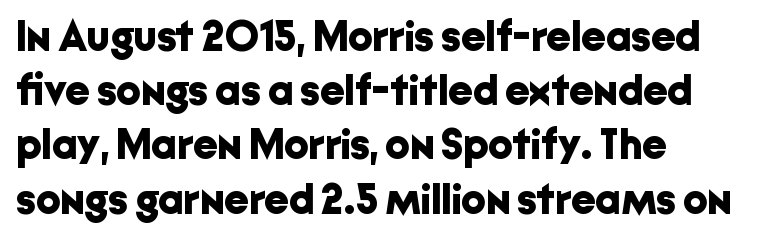
The image shows 43 px bold sans-serif type, upright; set left-aligned, normal line spacing (1.26x), normal letter spacing, not underlined; low stroke contrast and a medium x-height.
